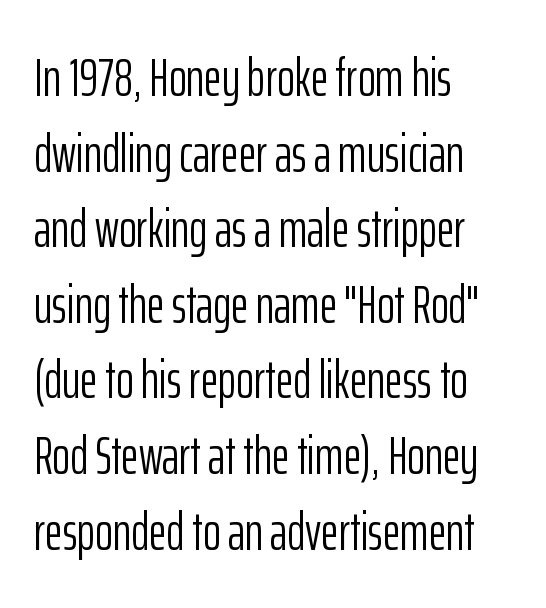
{"serif": "no", "italic": "no", "bold": "no", "weight": "light", "width": "condensed", "stroke_contrast": "low", "x_height": "medium", "monospaced": "no", "underline": "no", "align": "left", "line_spacing": "normal", "line_spacing_ratio": 1.4, "letter_spacing": "normal", "letter_spacing_em": 0.0, "glyph_px": 54}
